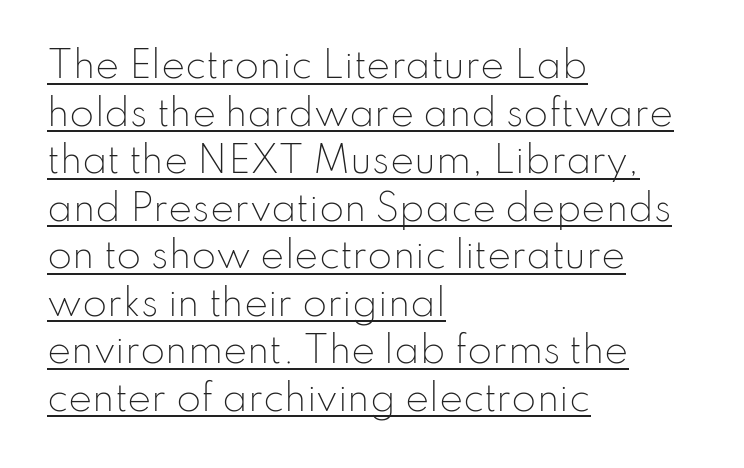
Here the designer chose a conventional face with non-uniform glyph widths. Is the block centered? No — it sits flush against the left margin. A quiet, ordinary-to-light weight characterises the typeface. Note: no serifs on the glyphs. Leading matches the norm, producing a regular column.
